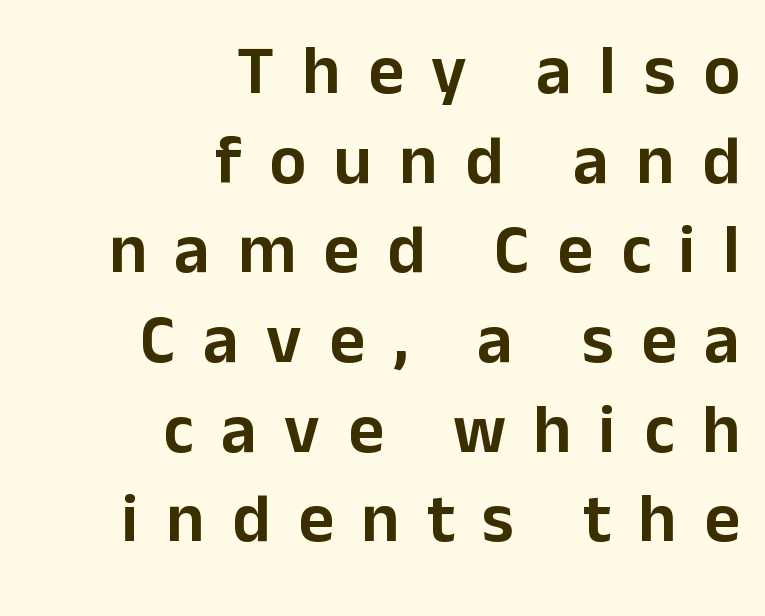
{"serif": "no", "italic": "no", "width": "normal", "stroke_contrast": "low", "x_height": "medium", "monospaced": "no", "underline": "no", "align": "right", "line_spacing": "normal", "line_spacing_ratio": 1.3, "letter_spacing": "wide", "letter_spacing_em": 0.4, "glyph_px": 69}
